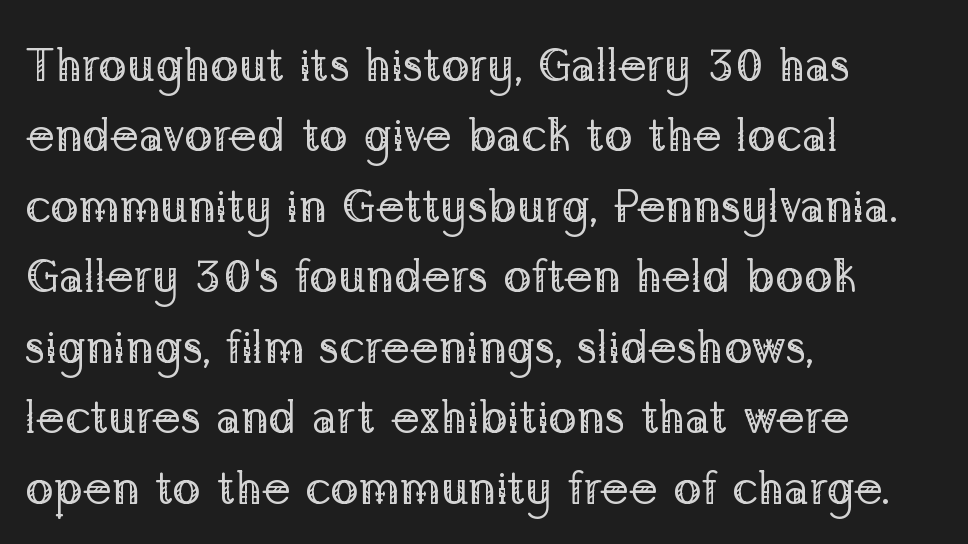
The rendering uses natural spacing where letterforms have individual widths. The passage shown has conventional tracking throughout. Rule under the text: the space is simply empty. This rendering uses left alignment, leaving the right contour irregular. No heavy texture on the line: the type isn't bold. When letters stand straight like this, we call the style roman or upright.
